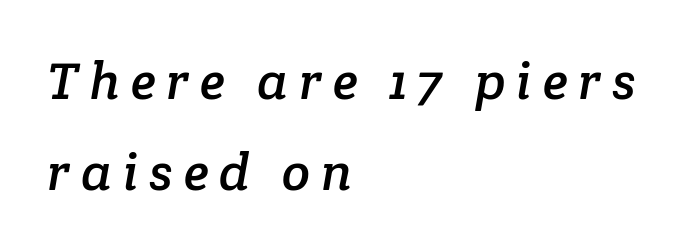
Q: Is the typeface a serif or a sans-serif typeface? A: Serif.
Q: Is the text underlined? A: No.
Q: How is the paragraph aligned? A: Left-aligned.
Q: Is the spacing between letters normal or unusually wide? A: Unusually wide.
Q: Width (condensed, normal, or wide)? A: Normal.
Q: Stroke contrast? A: Low.
Q: x-height? A: Medium.
Q: Monospaced? A: No.
